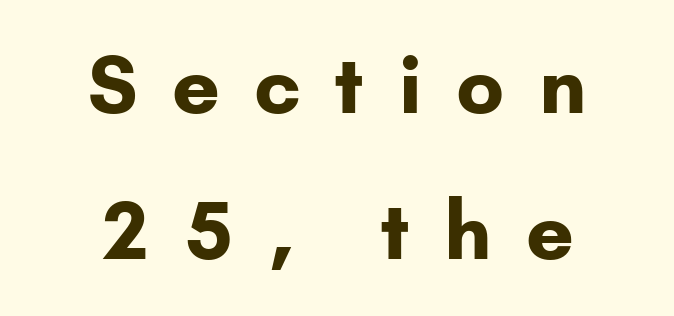
The image shows 79 px bold sans-serif type, upright; set centered, line spacing 1.85x, unusually wide letter spacing (+0.45 em), not underlined; low stroke contrast and a small x-height.
